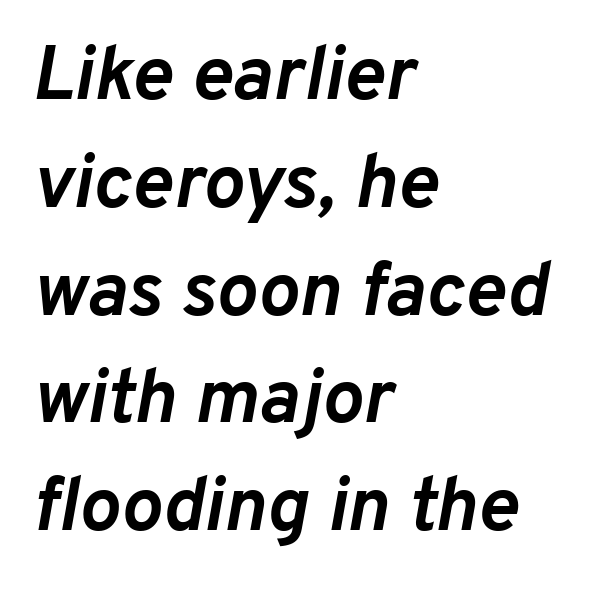
The specimen omits any rule beneath the text block's lines. Note the varied advance widths — an 'i' is clearly narrower than an 'm'. This sample keeps an unexceptional amount of space between lines. Standard letterfit; no display-style spreading of the glyphs. The rendering anchors every line to the left-hand side. Caption: bold face, heavy strokes.
